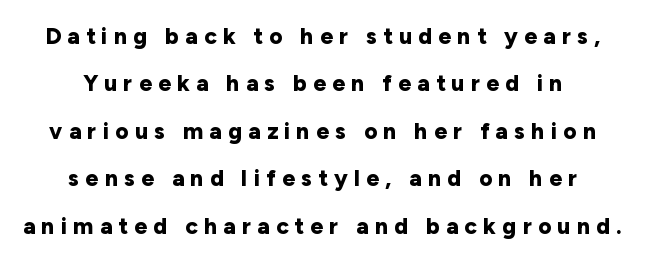
Loose tracking; the words dissolve into strings of separated letters. The passage shown is emphatically bold. The typesetter chose a symmetrical, centered arrangement here. No italicization has been applied; the sample stays upright. Bare-footed words on every line. Quick note: interline space is abundant.
